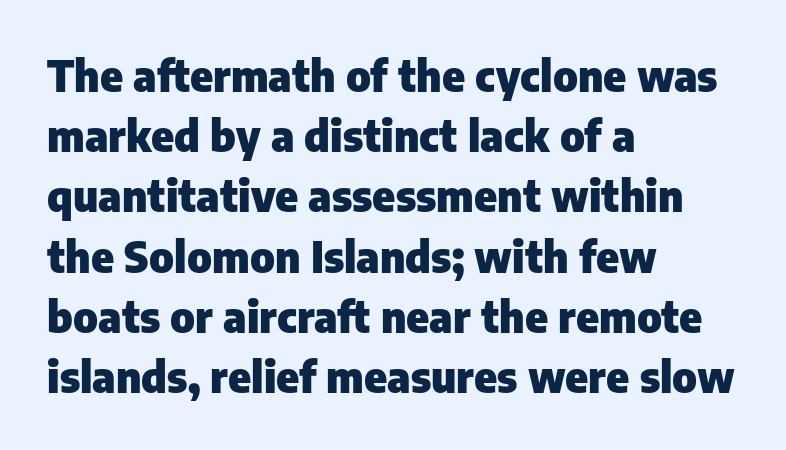
The image shows 43 px heavy sans-serif type, upright; set left-aligned, normal line spacing (1.4x), normal letter spacing, not underlined; low stroke contrast and a medium x-height.
